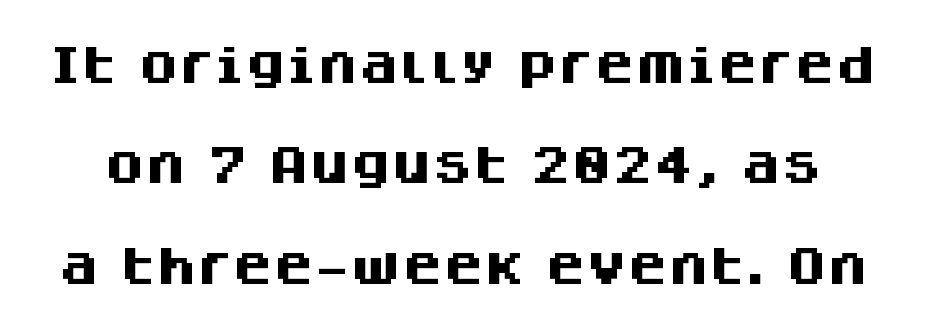
Unmarked baselines from the first word to the last. Upright lettering throughout. The lines are spread far apart with generous leading. Classification — sans serif. Is this a fixed-width face? No — the glyphs have proportional, varying widths. The font is running at its bold setting.
